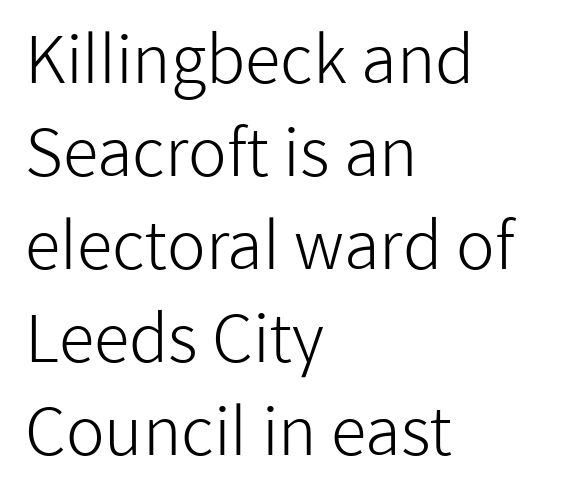
The image shows 65 px light sans-serif type, upright; set left-aligned, normal line spacing (1.43x), normal letter spacing, not underlined; low stroke contrast and a medium x-height.
